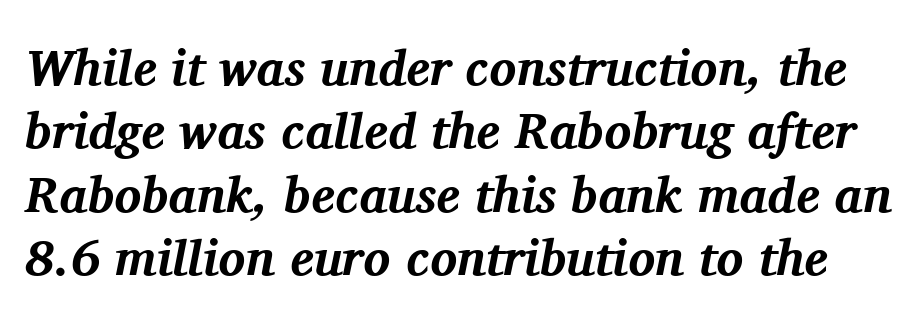
The image shows 50 px bold serif type, italic (leaning right); set normal line spacing (1.27x), normal letter spacing, not underlined; medium stroke contrast and a medium x-height.
